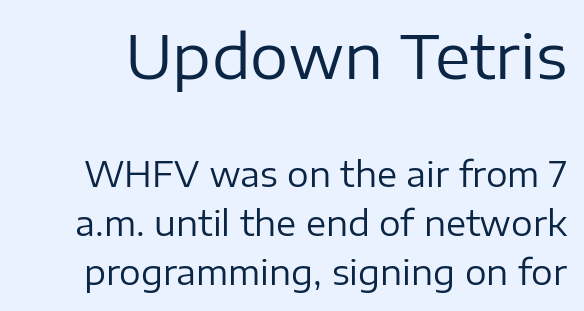
Q: Is the text bold? A: No.
Q: Is the text italic (slanted)? A: No, it is upright.
Q: Is the typeface a serif or a sans-serif typeface? A: Sans-serif.
Q: Is the text underlined? A: No.
Q: Is the spacing between letters normal or unusually wide? A: Normal.
Q: Is the spacing between lines tight, normal or loose? A: Normal.
Q: Which block of text is set in a larger size, the first (top) or the second (bottom)? A: The first (top) one.
Q: Width (condensed, normal, or wide)? A: Normal.
Q: Stroke contrast? A: Low.
Q: x-height? A: Medium.
Q: Monospaced? A: No.
